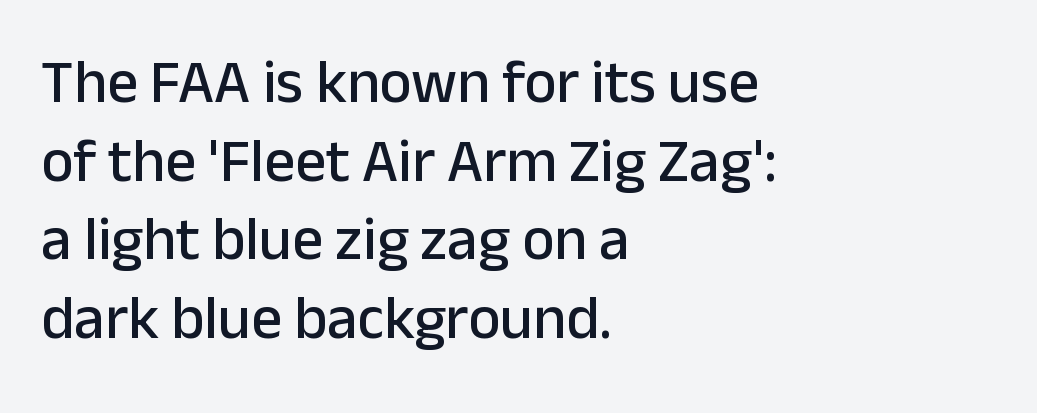
Q: Is the text italic (slanted)? A: No, it is upright.
Q: Is the typeface a serif or a sans-serif typeface? A: Sans-serif.
Q: Is the text underlined? A: No.
Q: How is the paragraph aligned? A: Left-aligned.
Q: Is the spacing between letters normal or unusually wide? A: Normal.
Q: Is the spacing between lines tight, normal or loose? A: Normal.
Q: Width (condensed, normal, or wide)? A: Normal.
Q: Stroke contrast? A: Low.
Q: x-height? A: Medium.
Q: Monospaced? A: No.
